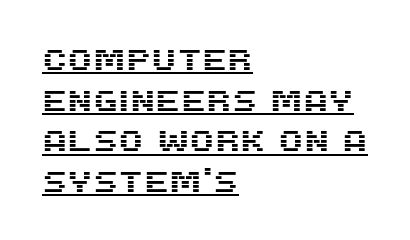
Q: Is the text italic (slanted)? A: No, it is upright.
Q: Is the typeface a serif or a sans-serif typeface? A: Sans-serif.
Q: Is the text underlined? A: Yes.
Q: How is the paragraph aligned? A: Left-aligned.
Q: Is the spacing between letters normal or unusually wide? A: Normal.
Q: Is the spacing between lines tight, normal or loose? A: Normal.
Q: Width (condensed, normal, or wide)? A: Normal.
Q: Stroke contrast? A: Medium.
Q: x-height? A: Large.
Q: Monospaced? A: No.
